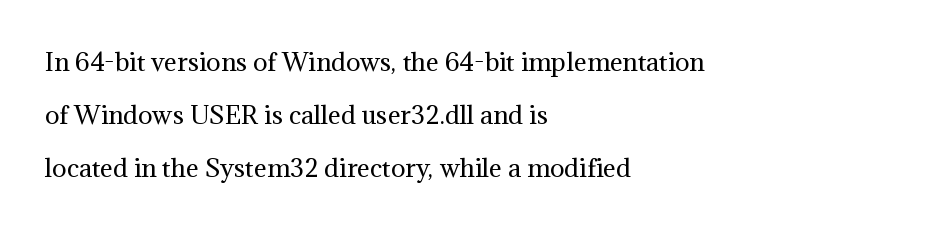
Words appear dense and cohesive because spacing is normal. Nope, not italic — everything's standing straight. Horizontal alignment here is leftward, the default for most running prose. Is the type heavy? It reads as light-to-regular instead. Line spacing here is loose. Descenders hang freely into open space.
